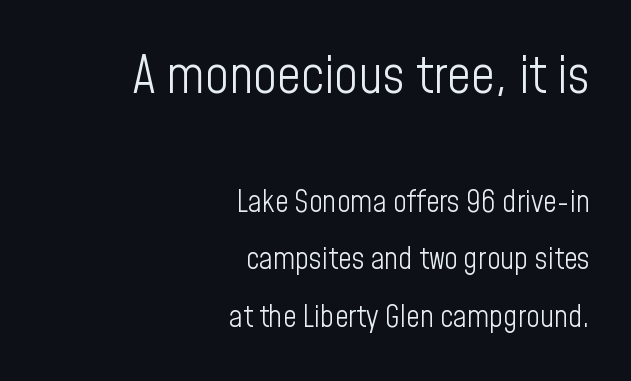
{"serif": "no", "italic": "no", "bold": "no", "weight": "light", "width": "condensed", "stroke_contrast": "low", "x_height": "medium", "monospaced": "no", "underline": "no", "align": "right", "line_spacing": "loose", "line_spacing_ratio": 1.91, "letter_spacing": "normal", "letter_spacing_em": 0.0, "larger_block": "first", "size_ratio": 1.73, "glyph_px": 52}
